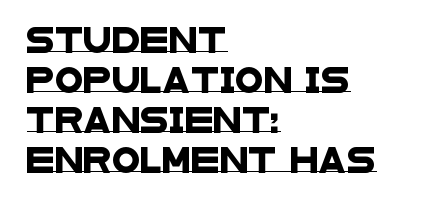
{"underline": "yes", "align": "left", "line_spacing": "normal", "line_spacing_ratio": 1.54, "letter_spacing": "normal", "letter_spacing_em": 0.0, "glyph_px": 26}
